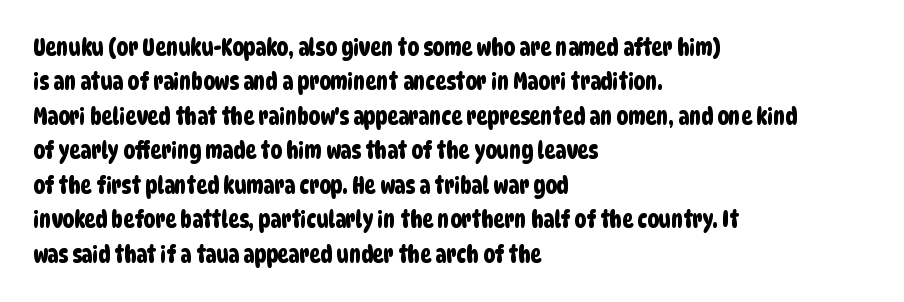
Q: Is the text underlined? A: No.
Q: How is the paragraph aligned? A: Left-aligned.
Q: Is the spacing between letters normal or unusually wide? A: Normal.
Q: Is the spacing between lines tight, normal or loose? A: Normal.
